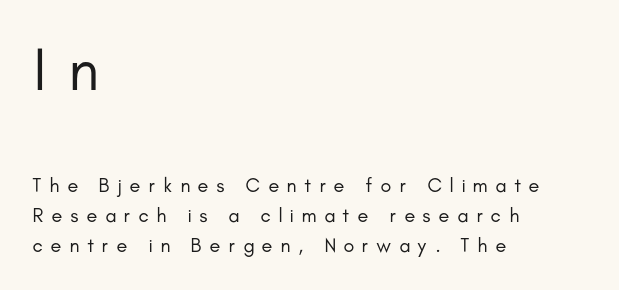
The initial chunk of copy outweighs the following chunk in type size. This sample has the flowing, uneven cadence of proportional lettering. Rule under the text: the space is simply empty. Examine the stroke ends and you'll find no serifs.
